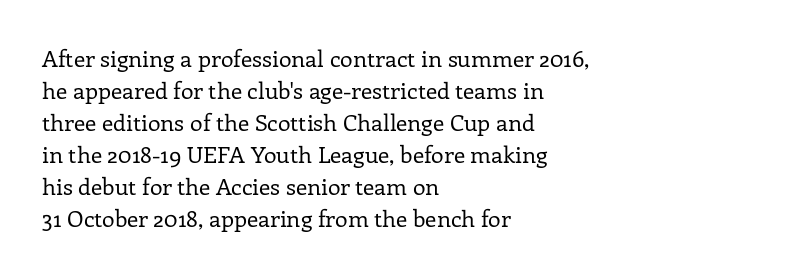
Caption: standard tracking, unaltered. Does the leading feel generous? No, just average. The lines are quadded left. Check the space under the baseline: it is left empty.
